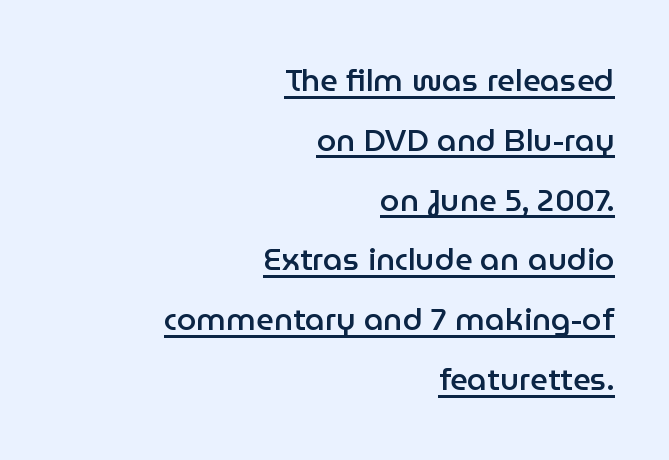
The ragged edge is on the left, which tells us the setting is flush right. Does the type have serifs? No, each stem ends abruptly. These lines are rendered in a variable-pitch font. A roman cut, with each character standing at attention. Vertically, the passage feels expansive, rows floating well apart.
